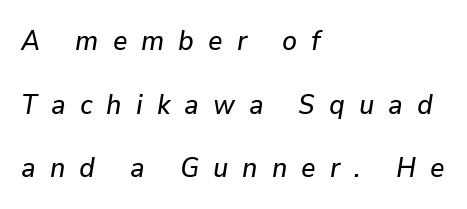
Left-aligned paragraph, ragged on the right. There is plenty of visible air inserted between adjacent glyphs. When letters slant like this, we call the style italic. Descenders are the only things crossing below the line. Successive baselines arrive slowly, with a big drop between each.
